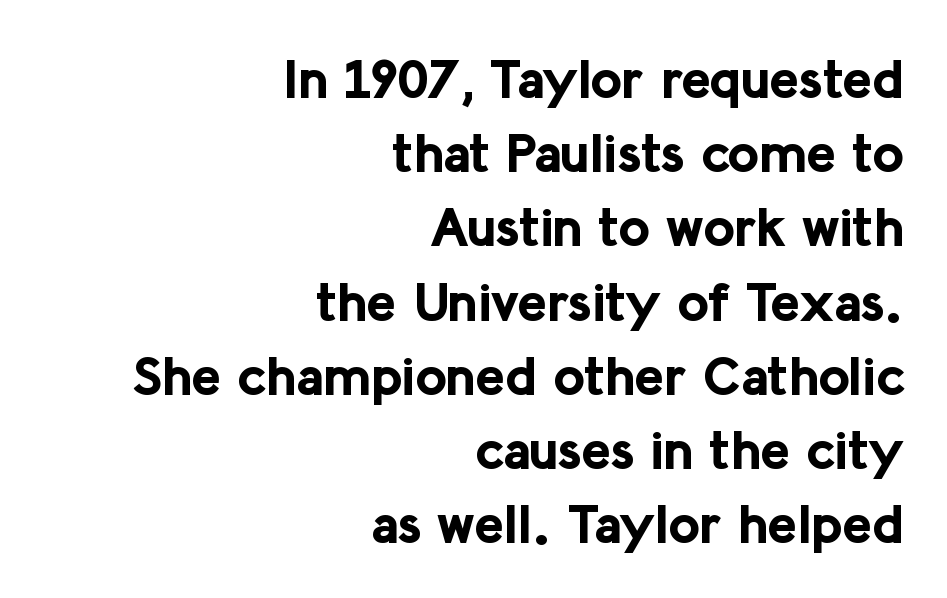
Q: Is the text bold? A: Yes.
Q: Is the text italic (slanted)? A: No, it is upright.
Q: Is the typeface a serif or a sans-serif typeface? A: Sans-serif.
Q: Is the text underlined? A: No.
Q: How is the paragraph aligned? A: Right-aligned.
Q: Is the spacing between letters normal or unusually wide? A: Normal.
Q: Is the spacing between lines tight, normal or loose? A: Normal.
Q: Width (condensed, normal, or wide)? A: Normal.
Q: Stroke contrast? A: Low.
Q: x-height? A: Medium.
Q: Monospaced? A: No.
